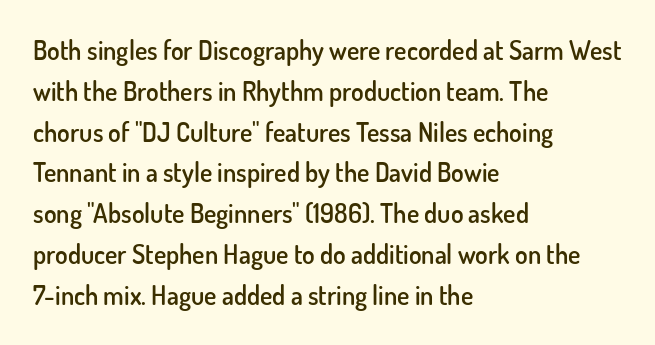
{"italic": "no", "bold": "semi", "underline": "no", "align": "left", "line_spacing": "normal", "line_spacing_ratio": 1.57, "letter_spacing": "normal", "letter_spacing_em": 0.0, "glyph_px": 26}
